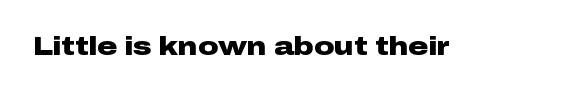
{"italic": "no", "bold": "yes", "underline": "no", "letter_spacing": "normal", "letter_spacing_em": 0.0, "glyph_px": 25}
